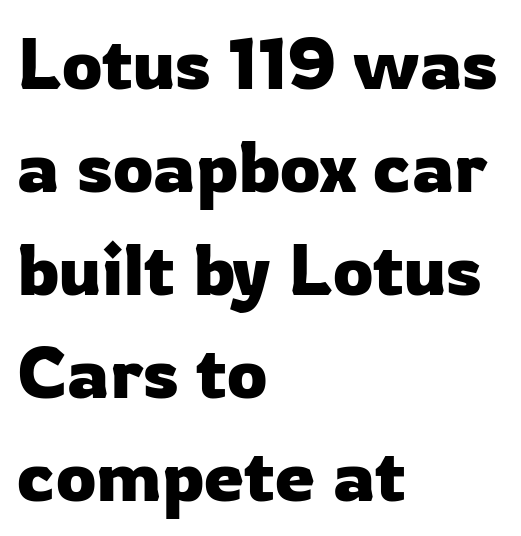
Q: Is the text italic (slanted)? A: No, it is upright.
Q: Is the typeface a serif or a sans-serif typeface? A: Sans-serif.
Q: Is the text underlined? A: No.
Q: How is the paragraph aligned? A: Left-aligned.
Q: Is the spacing between letters normal or unusually wide? A: Normal.
Q: Is the spacing between lines tight, normal or loose? A: Normal.
Q: Width (condensed, normal, or wide)? A: Normal.
Q: Stroke contrast? A: Low.
Q: x-height? A: Medium.
Q: Monospaced? A: No.
